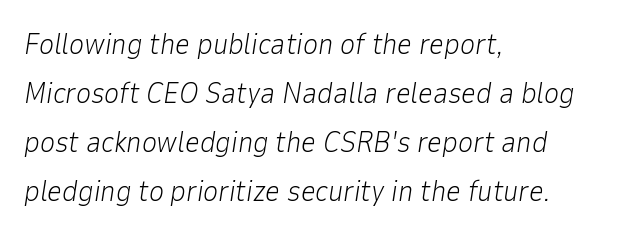
Q: Is the text bold? A: No.
Q: Is the text italic (slanted)? A: Yes, it leans right by about 9 degrees.
Q: Is the text underlined? A: No.
Q: How is the paragraph aligned? A: Left-aligned.
Q: Is the spacing between letters normal or unusually wide? A: Normal.
Q: Is the spacing between lines tight, normal or loose? A: Normal.
Q: Width (condensed, normal, or wide)? A: Normal.
Q: Stroke contrast? A: Low.
Q: x-height? A: Medium.
Q: Monospaced? A: No.
